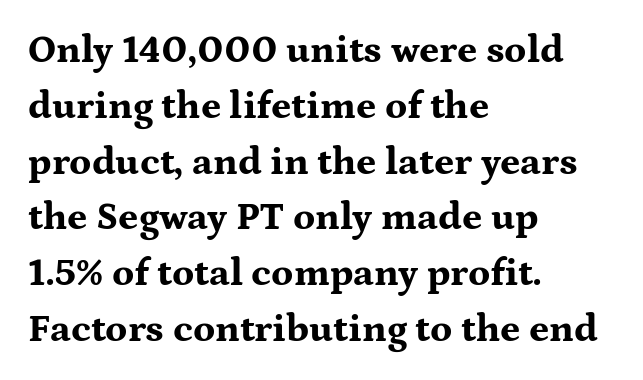
Q: Is the text bold? A: Yes.
Q: Is the text italic (slanted)? A: No, it is upright.
Q: Is the typeface a serif or a sans-serif typeface? A: Serif.
Q: Is the text underlined? A: No.
Q: How is the paragraph aligned? A: Left-aligned.
Q: Is the spacing between letters normal or unusually wide? A: Normal.
Q: Is the spacing between lines tight, normal or loose? A: Normal.
Q: Width (condensed, normal, or wide)? A: Wide.
Q: Stroke contrast? A: Medium.
Q: x-height? A: Medium.
Q: Monospaced? A: No.
